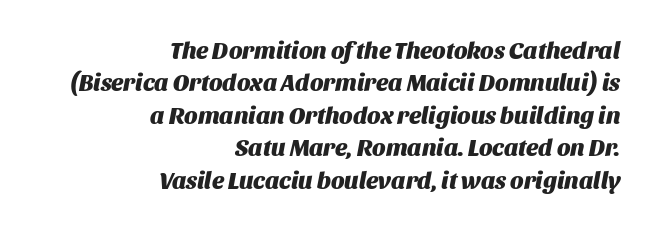
The image shows 24 px bold type, italic (leaning right); set right-aligned, normal line spacing (1.35x), normal letter spacing, not underlined.
